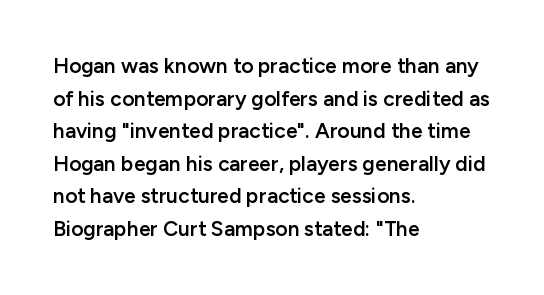
{"italic": "no", "bold": "semi", "underline": "no", "align": "left", "line_spacing": "normal", "line_spacing_ratio": 1.55, "letter_spacing": "normal", "letter_spacing_em": 0.0, "glyph_px": 21}
